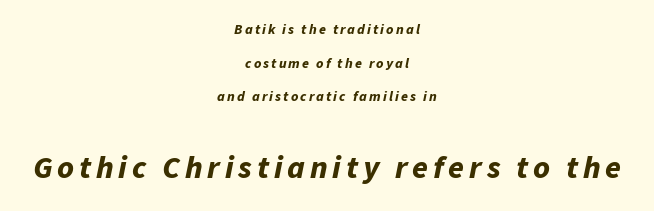
Q: Is the text bold? A: Yes.
Q: Is the text italic (slanted)? A: Yes, it leans right by about 11 degrees.
Q: Is the text underlined? A: No.
Q: How is the paragraph aligned? A: Centered.
Q: Is the spacing between lines tight, normal or loose? A: Loose.
Q: Which block of text is set in a larger size, the first (top) or the second (bottom)? A: The second (bottom) one.
Q: Width (condensed, normal, or wide)? A: Normal.
Q: Stroke contrast? A: Low.
Q: x-height? A: Medium.
Q: Monospaced? A: No.
